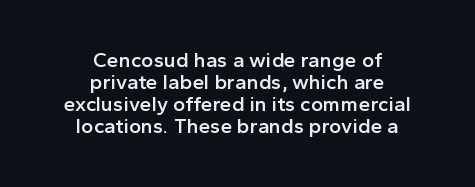
The image shows 21 px text type, upright; set centered, tight line spacing (1.05x), normal letter spacing, not underlined.
